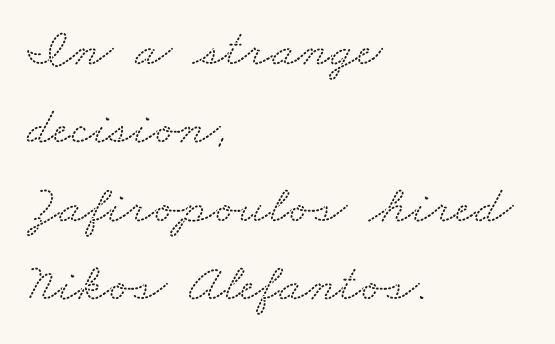
Q: Is the typeface a serif or a sans-serif typeface? A: Serif.
Q: Is the text underlined? A: No.
Q: How is the paragraph aligned? A: Left-aligned.
Q: Is the spacing between letters normal or unusually wide? A: Normal.
Q: Is the spacing between lines tight, normal or loose? A: Normal.
Q: Width (condensed, normal, or wide)? A: Wide.
Q: Stroke contrast? A: Low.
Q: x-height? A: Small.
Q: Monospaced? A: No.
